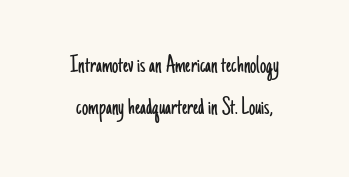
The letters stand upright; this is a roman face. Bare-footed words on every line. Does the leading feel generous? No, just average. The letters look calm and open, with moderate or lighter stems.
